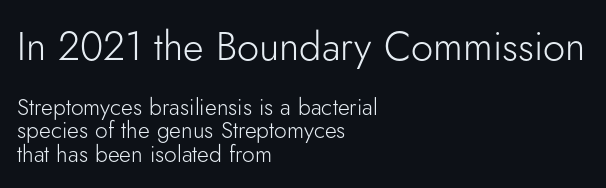
The strokes are not fattened; the text isn't bold. The vertical gap from one line to the next is small. Typeset ragged right — the left edge is the straight one. Italic? Not at all — the glyphs are vertical. Think of a printed novel: that variable character pitch is what you see here.
